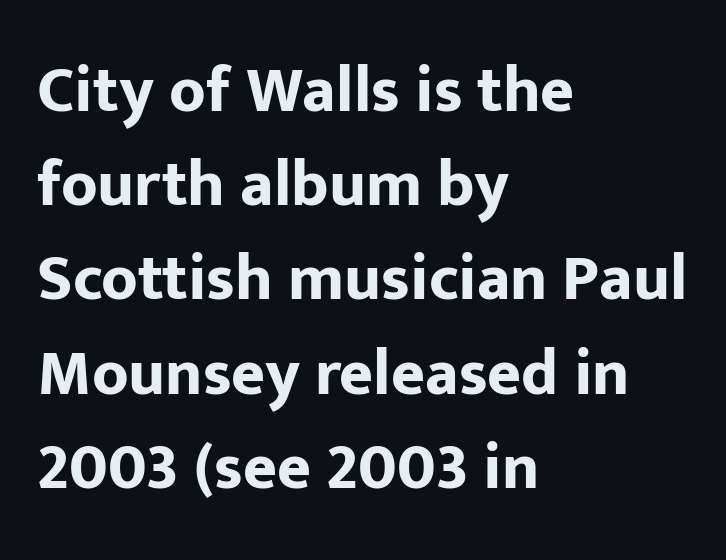
The gap between lines stays unmarked. Do the characters align in a grid? No, the font is proportional. Leading matches the norm, producing a regular column. Note: no serifs on the glyphs. Each line starts at the same left margin while the right side varies. These words are printed bold, with thick strokes throughout.
